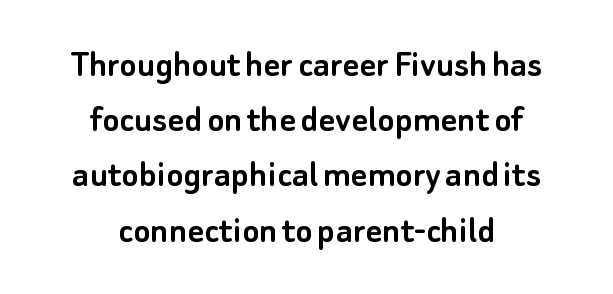
Q: Is the text italic (slanted)? A: No, it is upright.
Q: Is the typeface a serif or a sans-serif typeface? A: Sans-serif.
Q: Is the text underlined? A: No.
Q: How is the paragraph aligned? A: Centered.
Q: Is the spacing between letters normal or unusually wide? A: Normal.
Q: Is the spacing between lines tight, normal or loose? A: Normal.
Q: Width (condensed, normal, or wide)? A: Normal.
Q: Stroke contrast? A: Low.
Q: x-height? A: Small.
Q: Monospaced? A: No.
